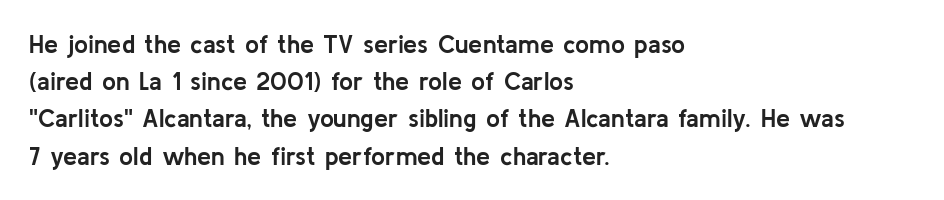
Q: Is the text bold? A: Yes.
Q: Is the text italic (slanted)? A: No, it is upright.
Q: Is the text underlined? A: No.
Q: How is the paragraph aligned? A: Left-aligned.
Q: Is the spacing between letters normal or unusually wide? A: Normal.
Q: Is the spacing between lines tight, normal or loose? A: Normal.
